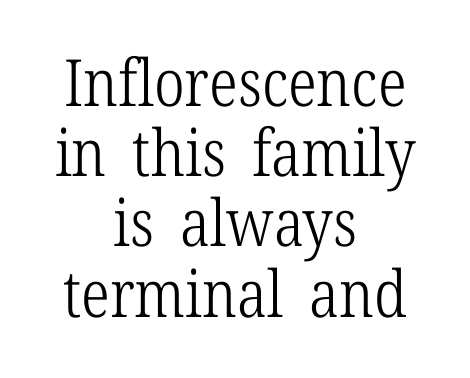
The letters sit at their default tracking, neither squeezed nor spread. This sample is center-justified, so both line endings float freely. Compared with typical paragraphs, the rows here are closer together. The letters advance in unequal steps, a hallmark of proportional type. Bare-footed words on every line.
